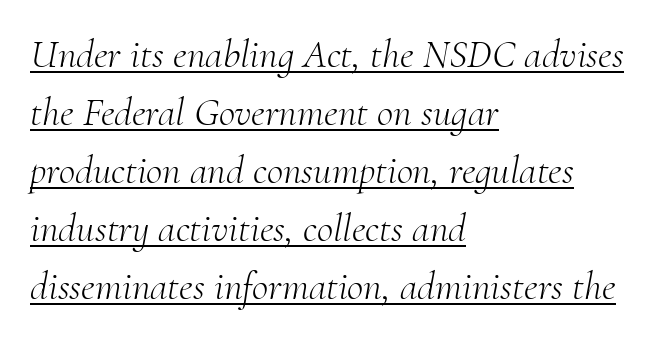
The image shows 40 px light serif type, italic (leaning right); set left-aligned, normal line spacing (1.45x), normal letter spacing, underlined; medium stroke contrast and a small x-height.
